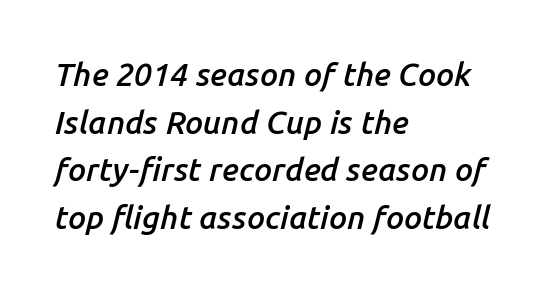
{"italic": "yes", "lean": "right", "slant_degrees": 14, "bold": "semi", "weight": "semibold", "width": "normal", "stroke_contrast": "low", "x_height": "medium", "monospaced": "no", "underline": "no", "align": "left", "line_spacing": "normal", "line_spacing_ratio": 1.49, "letter_spacing": "normal", "letter_spacing_em": 0.0, "glyph_px": 32}
